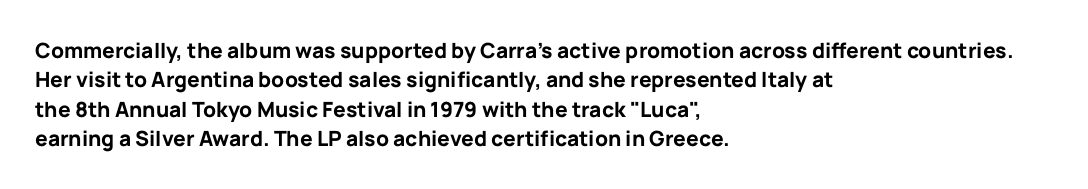
Posture: upright roman. Underlining? Definitely not there. Each line starts at the same left margin while the right side varies. Stroke thickness is high; the sample reads as a true bold. The block of text has a typical density, with ordinary space between rows.
